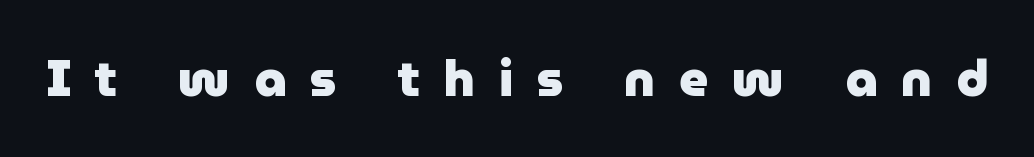
The image shows 50 px heavy sans-serif type, upright; set unusually wide letter spacing (+0.48 em), not underlined; low stroke contrast and a medium x-height.
